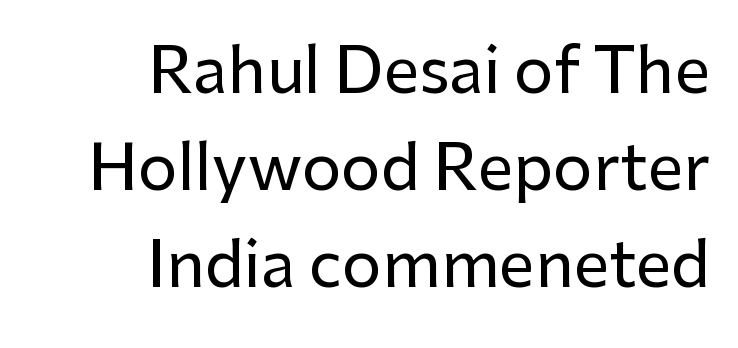
Q: Is the text italic (slanted)? A: No, it is upright.
Q: Is the typeface a serif or a sans-serif typeface? A: Sans-serif.
Q: Is the text underlined? A: No.
Q: How is the paragraph aligned? A: Right-aligned.
Q: Is the spacing between letters normal or unusually wide? A: Normal.
Q: Is the spacing between lines tight, normal or loose? A: Normal.
Q: Width (condensed, normal, or wide)? A: Normal.
Q: Stroke contrast? A: Low.
Q: x-height? A: Medium.
Q: Monospaced? A: No.
